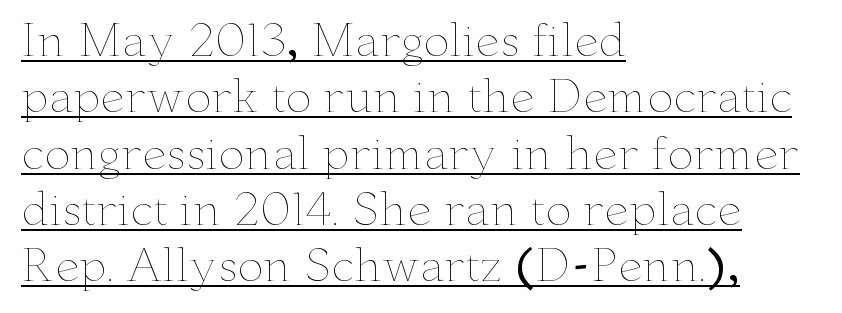
No italicization has been applied; the sample stays upright. Compared with typical paragraphs, the rows here are spaced about the same. A typesetter would call this proportional, since set widths differ per character. Which margin do the lines hug? The left one — the right edge is uneven.
